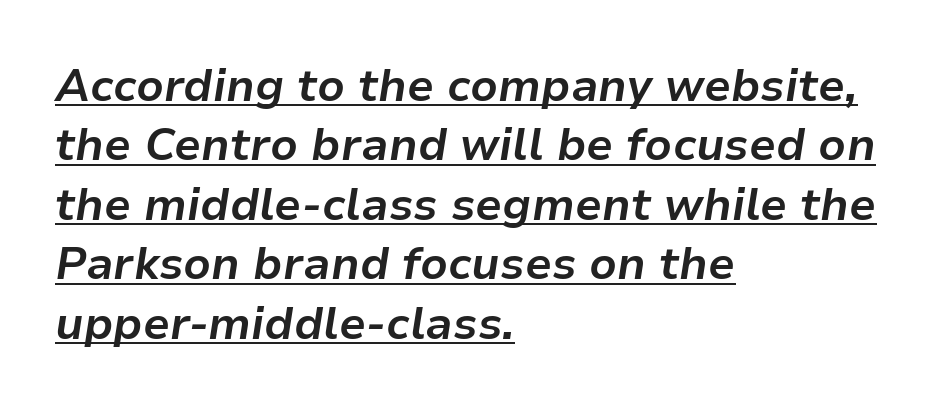
{"italic": "yes", "lean": "right", "slant_degrees": 9, "bold": "yes", "weight": "bold", "width": "normal", "stroke_contrast": "low", "x_height": "medium", "monospaced": "no", "underline": "yes", "align": "left", "line_spacing": "normal", "line_spacing_ratio": 1.32, "letter_spacing": "normal", "letter_spacing_em": 0.0, "glyph_px": 45}
